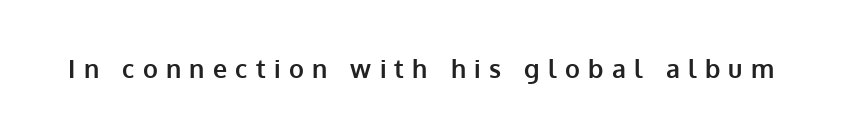
The image shows 25 px bold type, upright; set unusually wide letter spacing (+0.33 em), not underlined.
